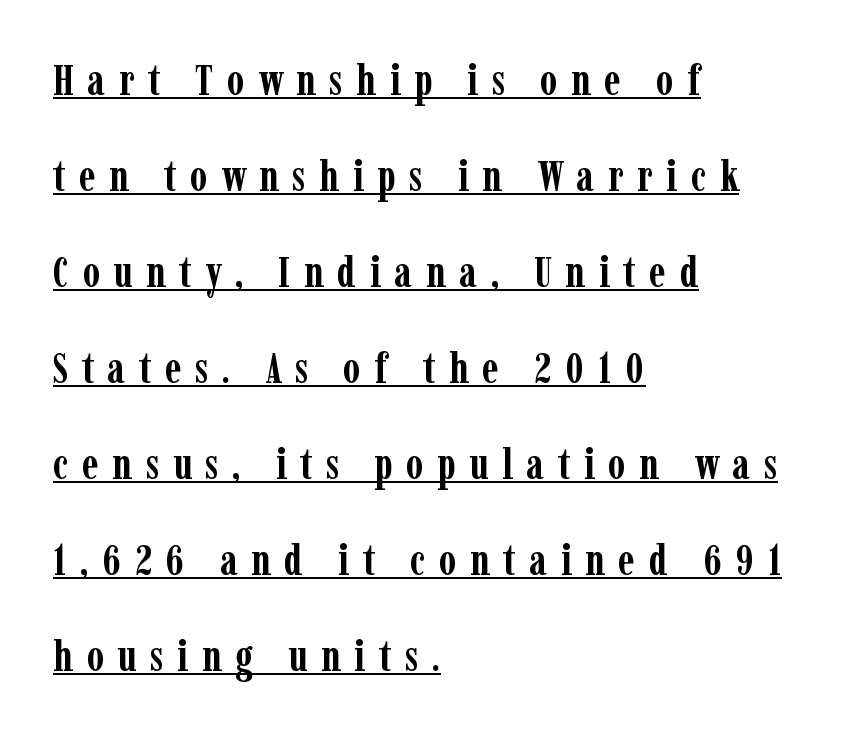
Q: Is the text bold? A: Yes.
Q: Is the text italic (slanted)? A: No, it is upright.
Q: Is the typeface a serif or a sans-serif typeface? A: Serif.
Q: Is the text underlined? A: Yes.
Q: How is the paragraph aligned? A: Left-aligned.
Q: Is the spacing between letters normal or unusually wide? A: Unusually wide.
Q: Is the spacing between lines tight, normal or loose? A: Loose.
Q: Width (condensed, normal, or wide)? A: Condensed.
Q: Stroke contrast? A: Low.
Q: x-height? A: Medium.
Q: Monospaced? A: No.
